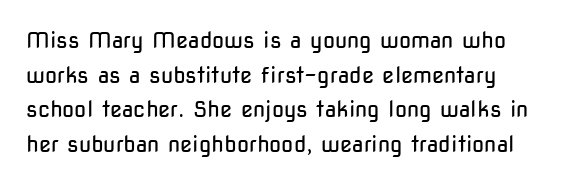
{"italic": "no", "bold": "no", "underline": "no", "line_spacing": "normal", "line_spacing_ratio": 1.57, "letter_spacing": "normal", "letter_spacing_em": 0.0, "glyph_px": 22}
